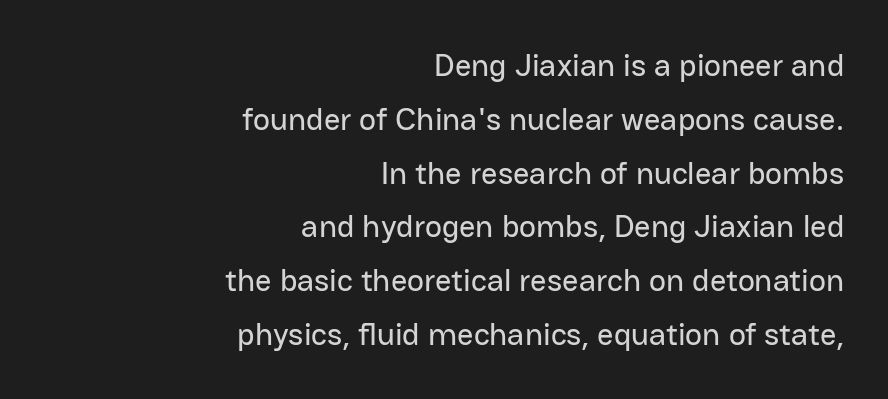
Serif or sans? Sans — the stroke terminals are bare. The space beneath each line is pristine and unruled. Notice how the stems are strictly vertical — no italics here. These lines sit exactly where default settings would place them. This sample has the flowing, uneven cadence of proportional lettering.
